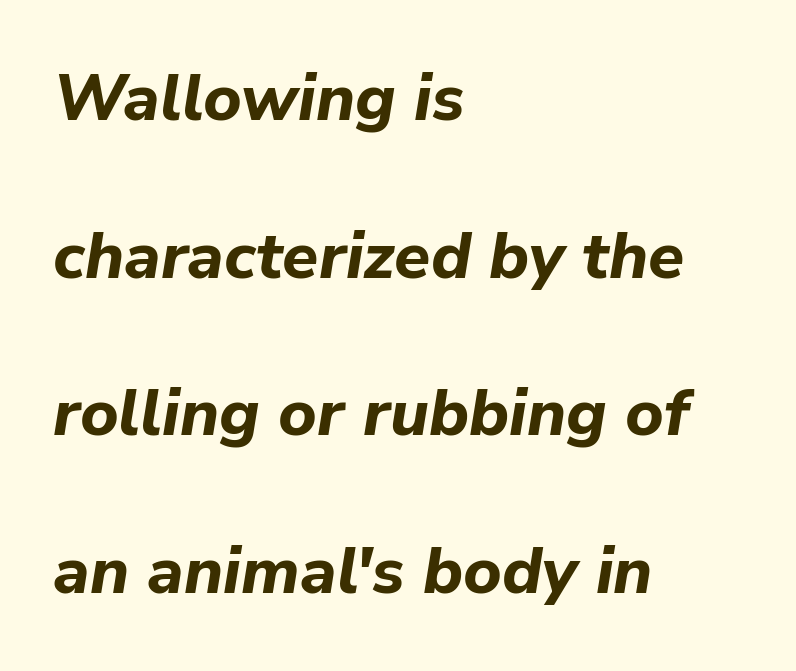
Q: Is the text bold? A: Yes.
Q: Is the text italic (slanted)? A: Yes, it leans right by about 9 degrees.
Q: Is the text underlined? A: No.
Q: How is the paragraph aligned? A: Left-aligned.
Q: Is the spacing between letters normal or unusually wide? A: Normal.
Q: Is the spacing between lines tight, normal or loose? A: Loose.
Q: Width (condensed, normal, or wide)? A: Normal.
Q: Stroke contrast? A: Low.
Q: x-height? A: Medium.
Q: Monospaced? A: No.
